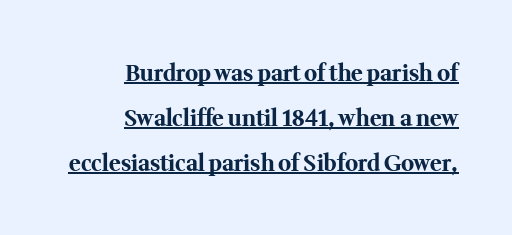
{"italic": "no", "bold": "yes", "underline": "yes", "align": "right", "line_spacing": "loose", "line_spacing_ratio": 2.04, "letter_spacing": "normal", "letter_spacing_em": 0.0, "glyph_px": 22}
